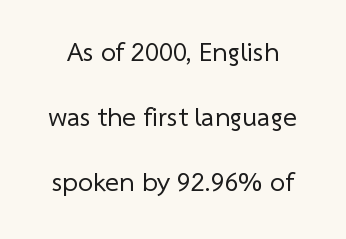
Rule under the text: the space is simply empty. Glyph-to-glyph distance matches everyday printed text. Students, observe: this is what heavily led, spacious text looks like. Counters stay open thanks to moderate or lighter strokes.
